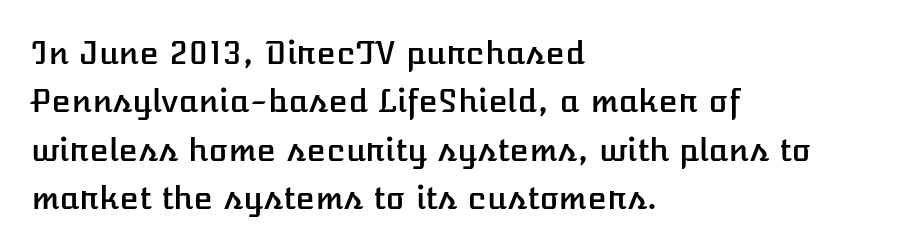
Leftover space on each line is placed entirely after the last word. Every stem runs plumb, perpendicular to the baseline. This sample has the flowing, uneven cadence of proportional lettering. Successive baselines arrive at the customary interval.
